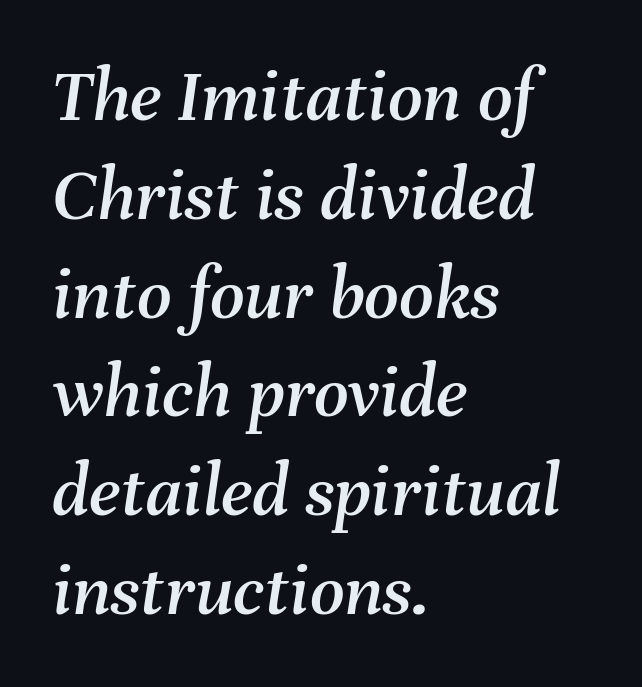
Q: Is the text italic (slanted)? A: Yes, it leans right by about 8 degrees.
Q: Is the text underlined? A: No.
Q: How is the paragraph aligned? A: Left-aligned.
Q: Is the spacing between letters normal or unusually wide? A: Normal.
Q: Is the spacing between lines tight, normal or loose? A: Normal.
Q: Width (condensed, normal, or wide)? A: Normal.
Q: Stroke contrast? A: Medium.
Q: x-height? A: Medium.
Q: Monospaced? A: No.
